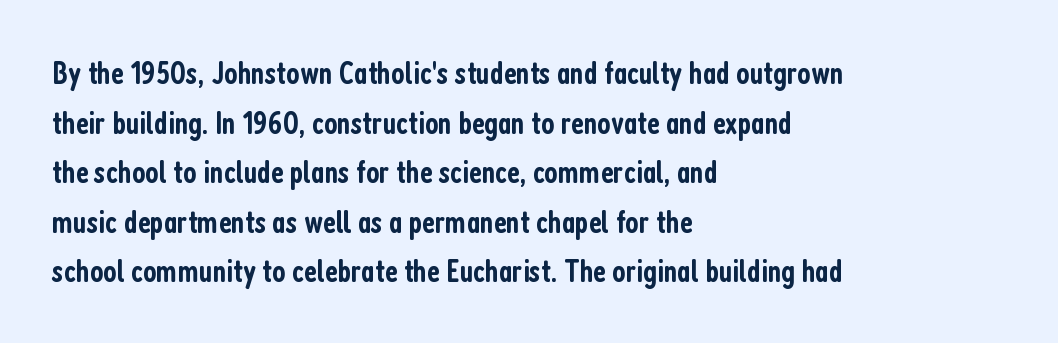
Q: Is the text bold? A: Semi-bold.
Q: Is the text italic (slanted)? A: No, it is upright.
Q: Is the typeface a serif or a sans-serif typeface? A: Sans-serif.
Q: Is the text underlined? A: No.
Q: How is the paragraph aligned? A: Left-aligned.
Q: Is the spacing between letters normal or unusually wide? A: Normal.
Q: Is the spacing between lines tight, normal or loose? A: Normal.
Q: Width (condensed, normal, or wide)? A: Condensed.
Q: Stroke contrast? A: Low.
Q: x-height? A: Medium.
Q: Monospaced? A: No.
